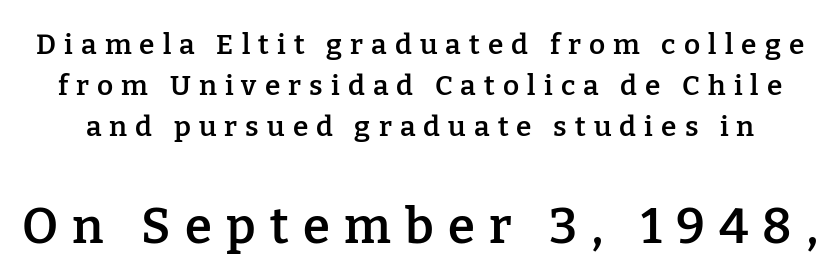
Q: Is the text bold? A: Semi-bold.
Q: Is the text italic (slanted)? A: No, it is upright.
Q: Is the typeface a serif or a sans-serif typeface? A: Serif.
Q: Is the text underlined? A: No.
Q: Is the spacing between letters normal or unusually wide? A: Unusually wide.
Q: Is the spacing between lines tight, normal or loose? A: Normal.
Q: Which block of text is set in a larger size, the first (top) or the second (bottom)? A: The second (bottom) one.
Q: Width (condensed, normal, or wide)? A: Normal.
Q: Stroke contrast? A: Low.
Q: x-height? A: Medium.
Q: Monospaced? A: No.
